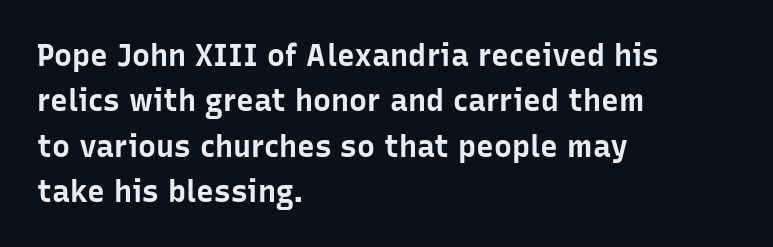
The image shows 30 px bold sans-serif type, upright; set left-aligned, normal line spacing (1.51x), normal letter spacing, not underlined; low stroke contrast and a medium x-height.
